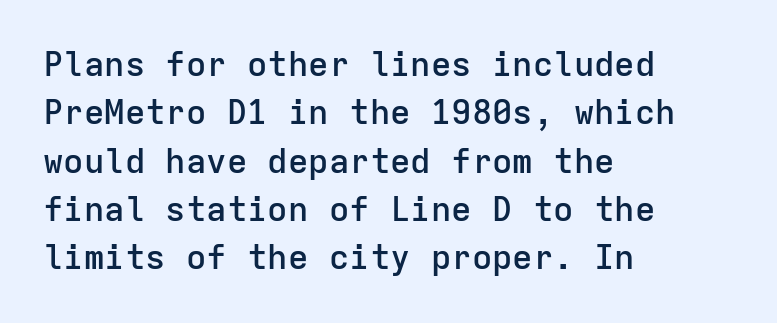
Q: Is the text bold? A: Semi-bold.
Q: Is the text italic (slanted)? A: No, it is upright.
Q: Is the typeface a serif or a sans-serif typeface? A: Sans-serif.
Q: Is the text underlined? A: No.
Q: How is the paragraph aligned? A: Left-aligned.
Q: Is the spacing between letters normal or unusually wide? A: Normal.
Q: Is the spacing between lines tight, normal or loose? A: Normal.
Q: Width (condensed, normal, or wide)? A: Normal.
Q: Stroke contrast? A: Low.
Q: x-height? A: Medium.
Q: Monospaced? A: Yes.
